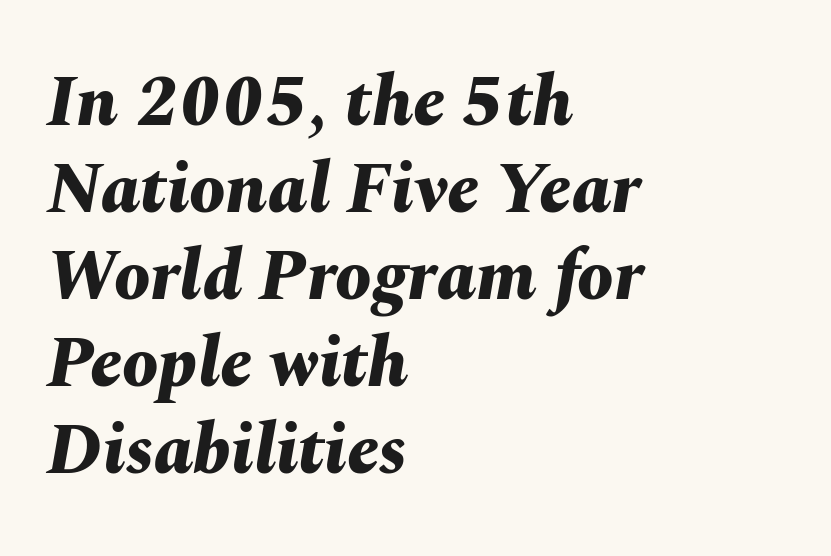
{"italic": "yes", "lean": "right", "slant_degrees": 10, "bold": "yes", "weight": "bold", "width": "normal", "stroke_contrast": "medium", "x_height": "medium", "monospaced": "no", "underline": "no", "align": "left", "line_spacing_ratio": 1.21, "letter_spacing": "normal", "letter_spacing_em": 0.0, "glyph_px": 72}
